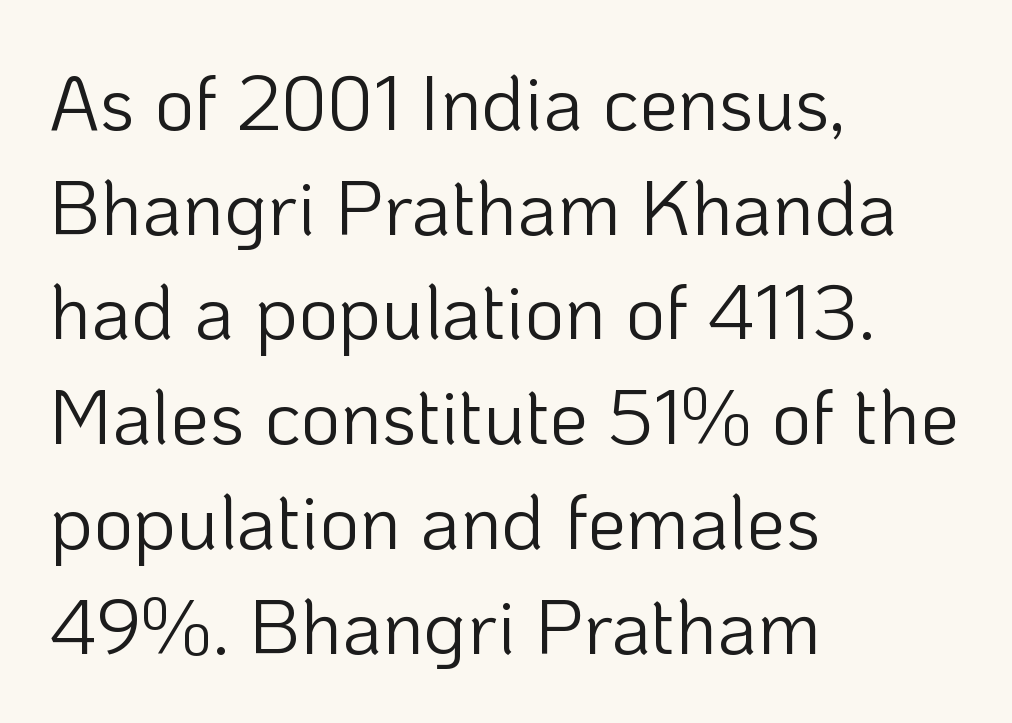
You can tell it's not italic because the verticals are truly vertical. Each new line begins a customary step beneath the previous one. The lines are quadded left. Descenders are the only things crossing below the line.
